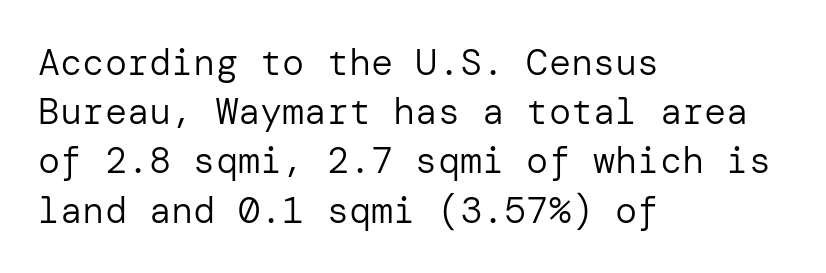
The image shows 37 px regular-weight sans-serif type, upright; set left-aligned, normal line spacing (1.33x), normal letter spacing, not underlined; low stroke contrast and a medium x-height.
